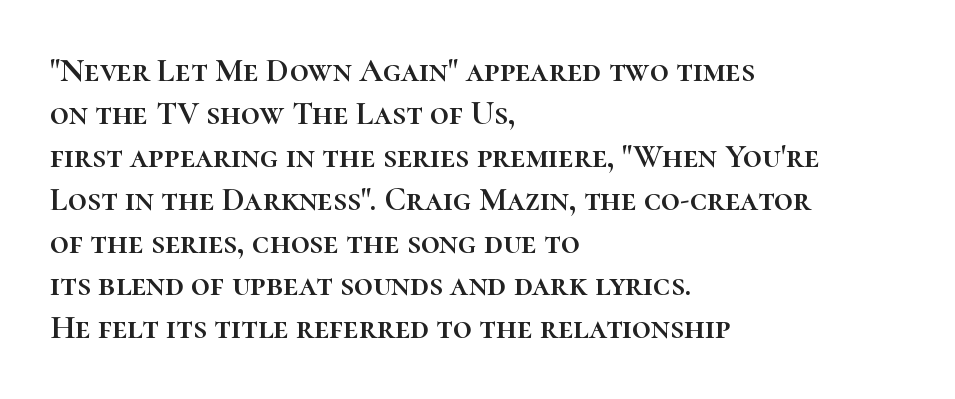
Between one letter and the next there's only the usual sliver of space. It's the straight-up-and-down kind of type. Each letter keeps its own natural width here, so spacing adapts to shape. Which margin do the lines hug? The left one — the right edge is uneven. Letters rest on an invisible, unmarked baseline. The vertical gap from one line to the next is medium.
